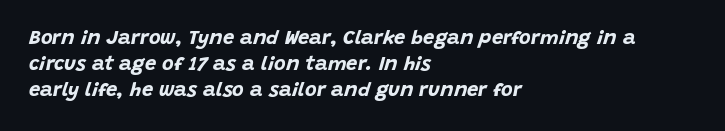
Letter spacing: default. Quick note: underline off. The font's italic variant was chosen for this text. The designer left line spacing at the default. Is the type bold? Yes — the strokes are clearly thick and heavy. The paragraph has a hard left edge and a soft right edge.
